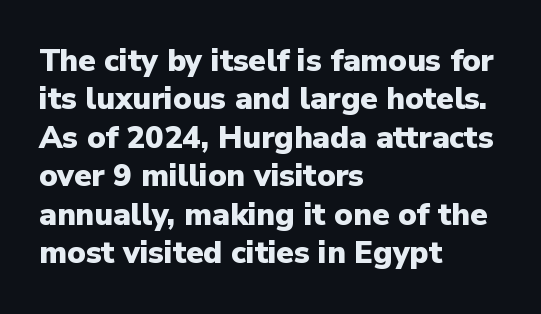
This sample is left-justified, so line endings fall wherever the words run out. Each row of text sits above clean, open space. Words appear dense and cohesive because spacing is normal. These words are printed bold, with thick strokes throughout. Italic: no, the glyphs are upright roman. To sum up the face: it is a sans, with no serifs.
